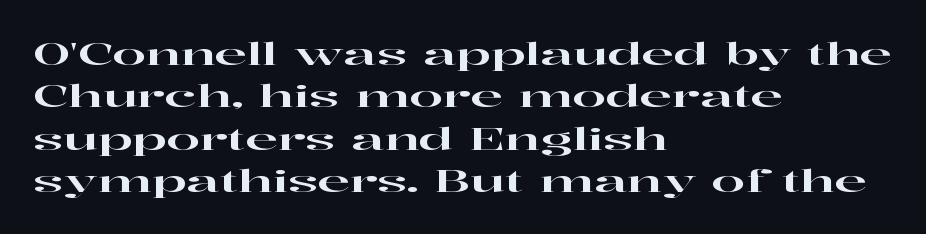
Q: Is the text italic (slanted)? A: No, it is upright.
Q: Is the typeface a serif or a sans-serif typeface? A: Serif.
Q: Is the text underlined? A: No.
Q: How is the paragraph aligned? A: Left-aligned.
Q: Is the spacing between letters normal or unusually wide? A: Normal.
Q: Is the spacing between lines tight, normal or loose? A: Normal.
Q: Width (condensed, normal, or wide)? A: Wide.
Q: Stroke contrast? A: High.
Q: x-height? A: Medium.
Q: Monospaced? A: No.
